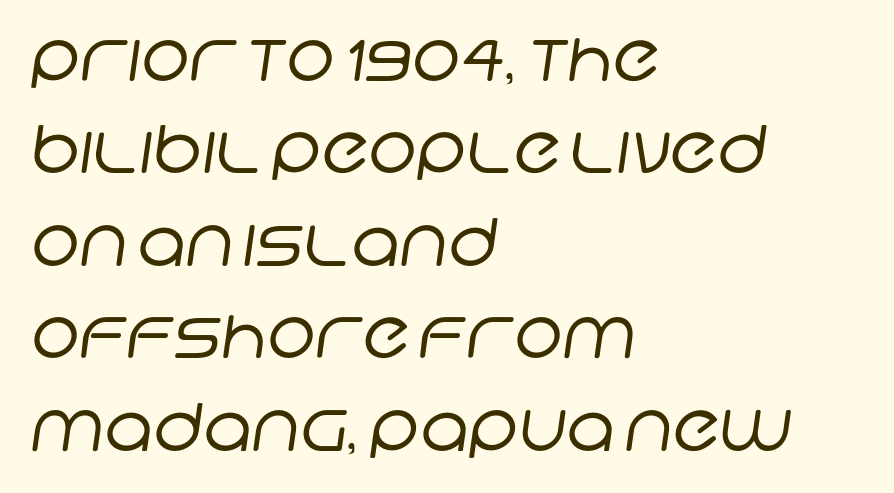
Q: Is the text bold? A: No.
Q: Is the typeface a serif or a sans-serif typeface? A: Sans-serif.
Q: Is the text underlined? A: No.
Q: How is the paragraph aligned? A: Left-aligned.
Q: Is the spacing between letters normal or unusually wide? A: Normal.
Q: Is the spacing between lines tight, normal or loose? A: Normal.
Q: Width (condensed, normal, or wide)? A: Normal.
Q: Stroke contrast? A: Low.
Q: x-height? A: Large.
Q: Monospaced? A: No.
